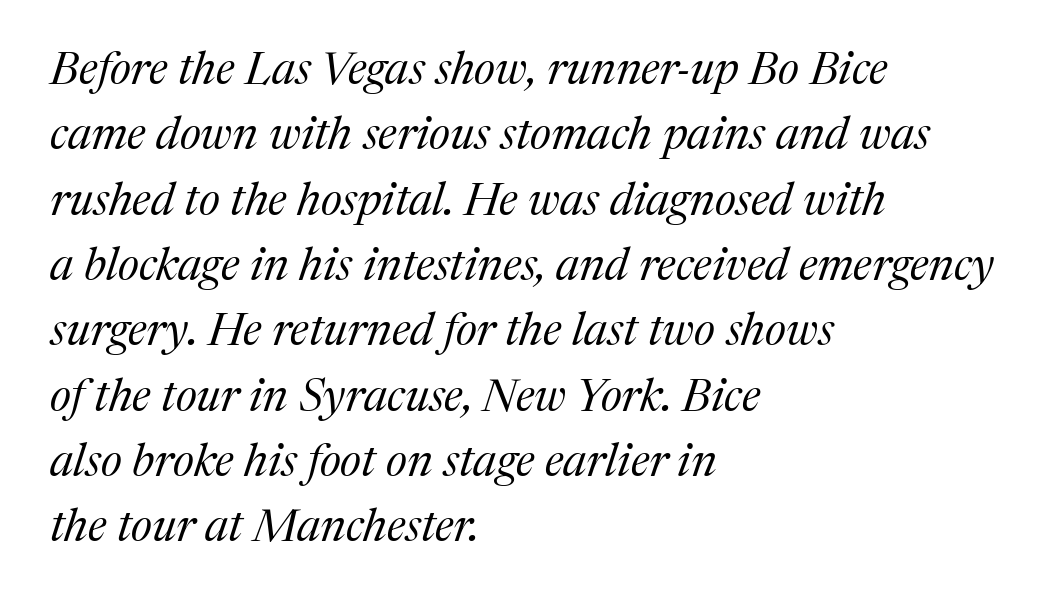
The image shows 46 px regular-weight serif type, italic (leaning right); set left-aligned, normal line spacing (1.42x), normal letter spacing, not underlined; medium stroke contrast and a medium x-height.
